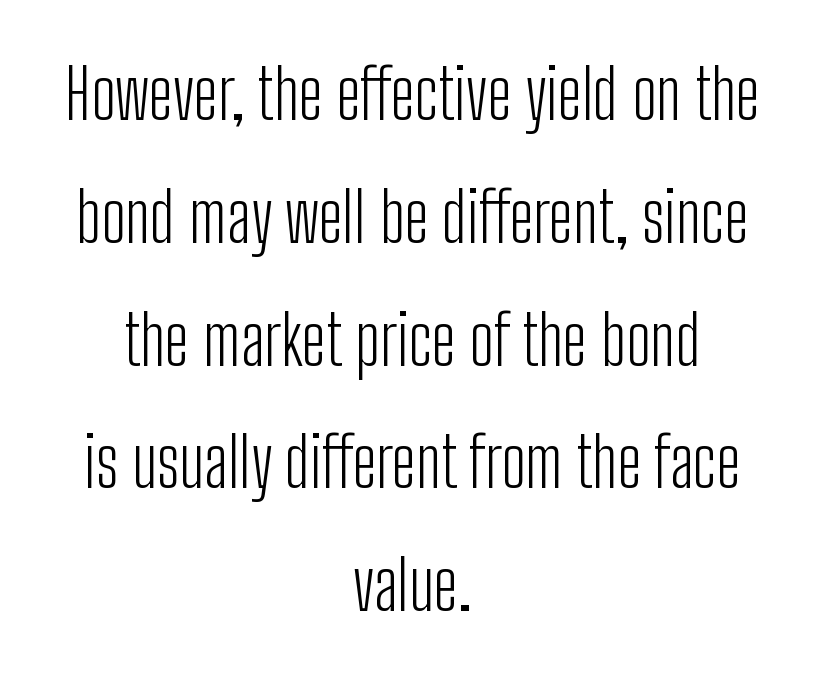
The image shows 69 px light, condensed sans-serif type, upright; set centered, line spacing 1.78x, normal letter spacing, not underlined; low stroke contrast and a medium x-height.
